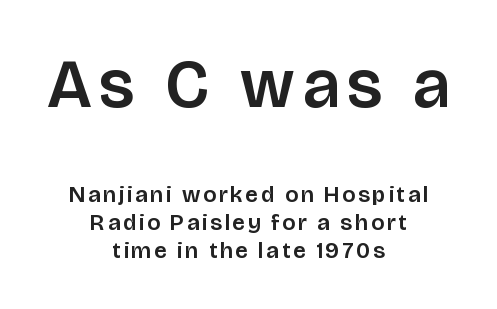
The image shows 68 px sans-serif type, upright; set centered, line spacing 1.22x, not underlined; the first (top) block is 2.96x larger; low stroke contrast and a large x-height.
